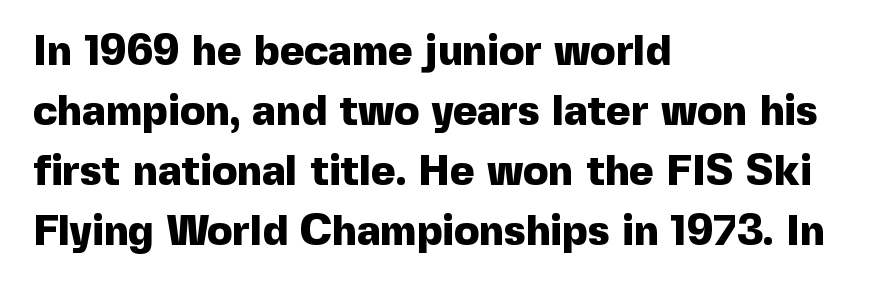
{"serif": "no", "italic": "no", "bold": "yes", "weight": "heavy", "width": "normal", "x_height": "medium", "monospaced": "no", "underline": "no", "align": "left", "line_spacing": "normal", "line_spacing_ratio": 1.43, "letter_spacing": "normal", "letter_spacing_em": 0.0, "glyph_px": 42}
